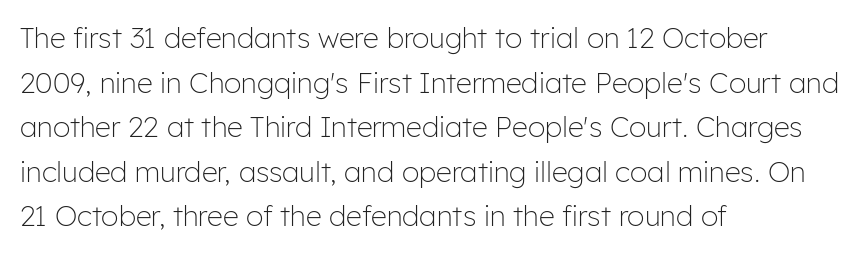
{"serif": "no", "italic": "no", "bold": "no", "weight": "light", "width": "normal", "stroke_contrast": "low", "x_height": "medium", "monospaced": "no", "underline": "no", "align": "left", "line_spacing": "normal", "line_spacing_ratio": 1.59, "letter_spacing": "normal", "letter_spacing_em": 0.0, "glyph_px": 28}
